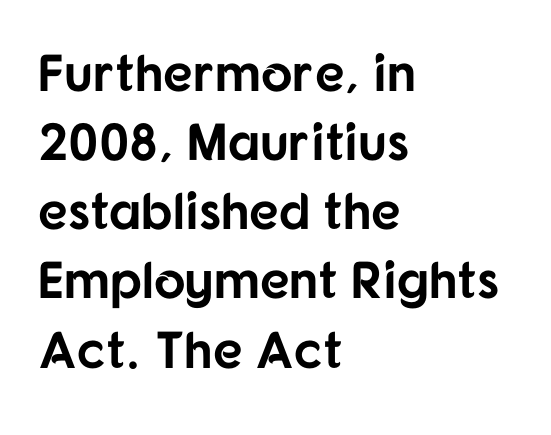
{"serif": "no", "italic": "no", "bold": "yes", "weight": "bold", "width": "normal", "stroke_contrast": "low", "x_height": "medium", "monospaced": "no", "underline": "no", "align": "left", "line_spacing": "normal", "line_spacing_ratio": 1.33, "letter_spacing": "normal", "letter_spacing_em": 0.0, "glyph_px": 52}
